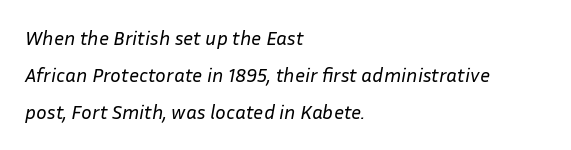
{"italic": "yes", "lean": "right", "slant_degrees": 10, "bold": "no", "underline": "no", "align": "left", "line_spacing_ratio": 1.86, "letter_spacing": "normal", "letter_spacing_em": 0.0, "glyph_px": 20}
